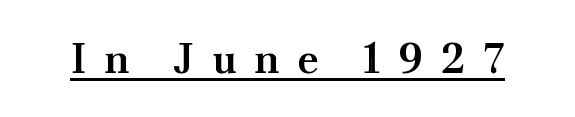
The image shows 42 px semibold serif type, upright; set unusually wide letter spacing (+0.42 em), underlined; medium stroke contrast and a small x-height.
